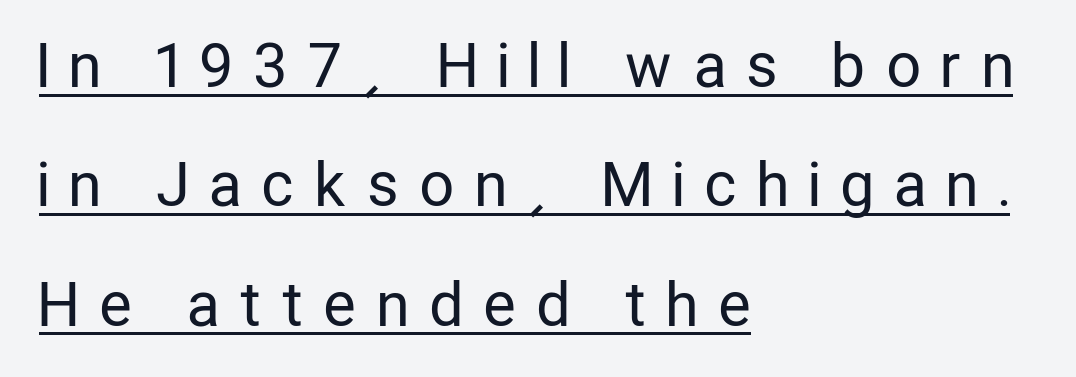
Q: Is the text bold? A: No.
Q: Is the text italic (slanted)? A: No, it is upright.
Q: Is the typeface a serif or a sans-serif typeface? A: Sans-serif.
Q: Is the text underlined? A: Yes.
Q: How is the paragraph aligned? A: Left-aligned.
Q: Is the spacing between letters normal or unusually wide? A: Unusually wide.
Q: Is the spacing between lines tight, normal or loose? A: Loose.
Q: Width (condensed, normal, or wide)? A: Condensed.
Q: Stroke contrast? A: Low.
Q: x-height? A: Medium.
Q: Monospaced? A: No.
